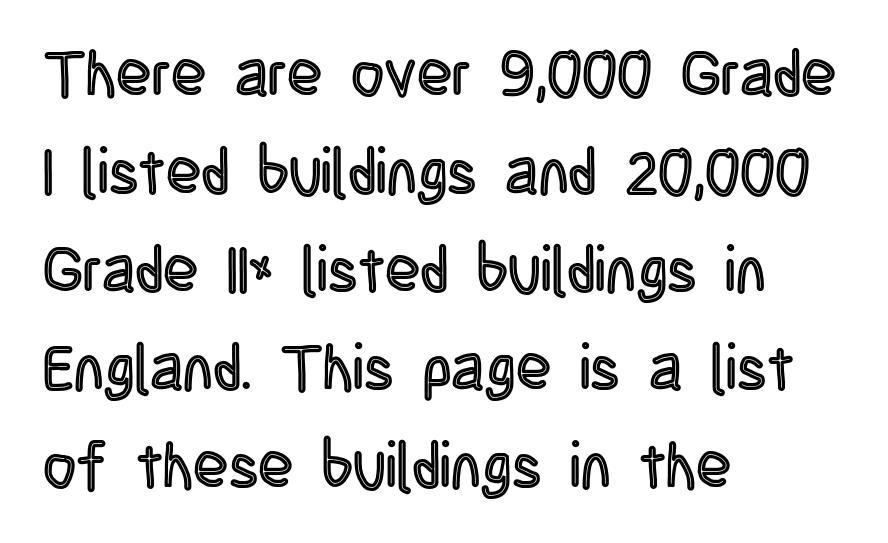
The image shows 64 px condensed type, upright; set left-aligned, normal line spacing (1.53x), normal letter spacing, not underlined; a large x-height.
